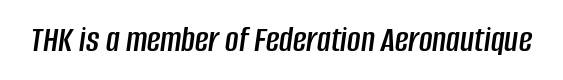
A typesetter would call this zero additional tracking. Designer's note — italics engaged. Decoration check: the copy has no underline. Proportional: the letters do not fall into vertical columns.
